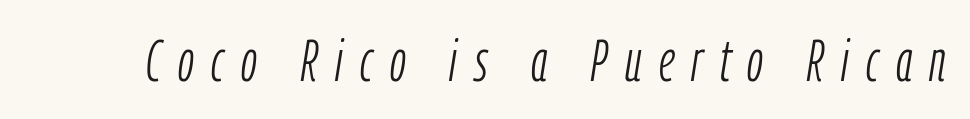
{"italic": "yes", "lean": "right", "slant_degrees": 9, "bold": "no", "weight": "light", "width": "condensed", "stroke_contrast": "low", "x_height": "medium", "monospaced": "no", "underline": "no", "letter_spacing": "wide", "letter_spacing_em": 0.3, "glyph_px": 58}
